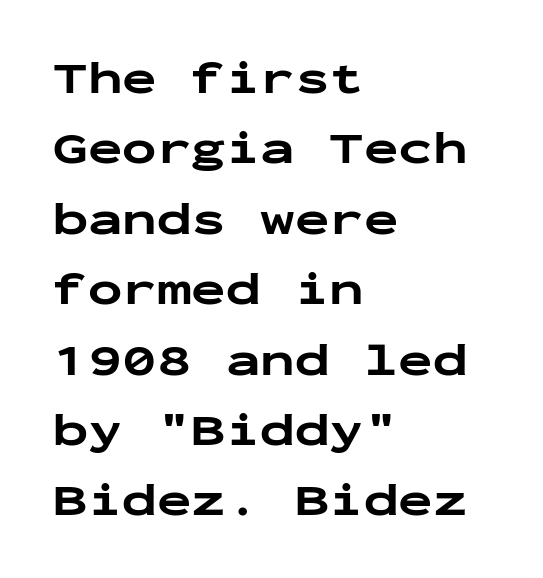
A typesetter would call this monospace, since all characters share one set width. The space beneath each line is pristine and unruled. The ragged edge is on the right, which tells us the setting is flush left. Evenly set lines give the paragraph a standard silhouette. Does the lettering tilt? It doesn't — this is upright. The strokes are fattened all the way to bold.
